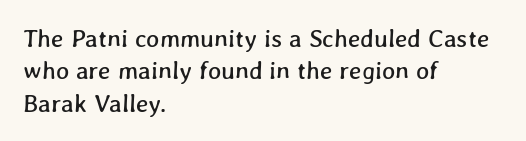
The passage shown is not underscored anywhere. The passage is arranged the way most books set body copy — flush left. Normally led — the rows are evenly, conventionally spaced. How are the letters spaced? Ordinarily, with no added tracking.
